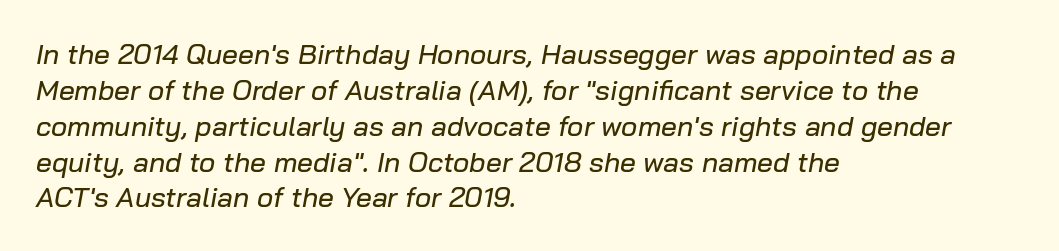
Regarding leading, the lines here are spaced in the standard way. Check the space under the baseline: it is left empty. The whole block is typeset with a tilt. If you drew a ruler down the left edge, every line would touch it. Character widths vary here, with narrow letters taking less room than wide ones. Short note: letters normally spaced.
